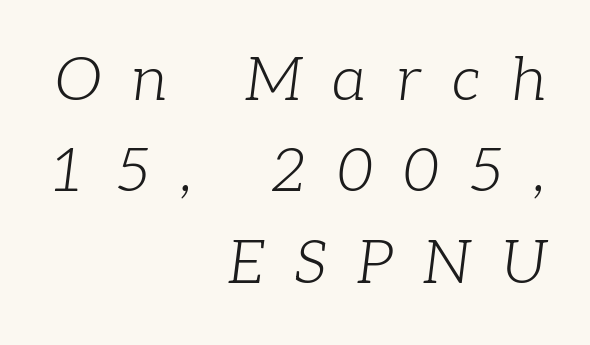
{"serif": "yes", "italic": "yes", "lean": "right", "slant_degrees": 7, "bold": "no", "weight": "light", "width": "normal", "stroke_contrast": "low", "x_height": "medium", "monospaced": "no", "underline": "no", "align": "right", "line_spacing": "normal", "line_spacing_ratio": 1.5, "letter_spacing": "wide", "letter_spacing_em": 0.5, "glyph_px": 61}
